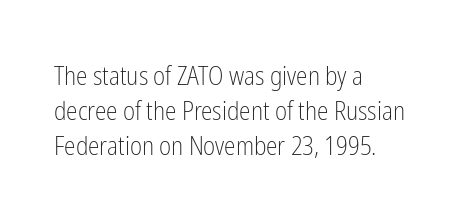
How are the letters spaced? Ordinarily, with no added tracking. Has an underline been added? It has not. Honestly, the row spacing looks completely unremarkable. The font is comparable to plain body text, perhaps lighter. Visually the block forms a straight wall on the left and a jagged coastline on the right.
